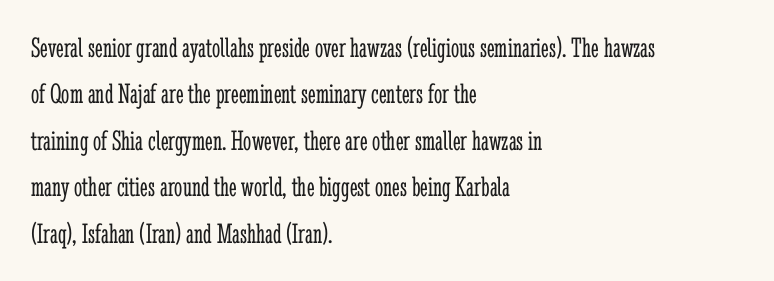
Q: Is the text bold? A: No.
Q: Is the text italic (slanted)? A: No, it is upright.
Q: Is the typeface a serif or a sans-serif typeface? A: Serif.
Q: Is the text underlined? A: No.
Q: How is the paragraph aligned? A: Left-aligned.
Q: Is the spacing between letters normal or unusually wide? A: Normal.
Q: Is the spacing between lines tight, normal or loose? A: Normal.
Q: Width (condensed, normal, or wide)? A: Condensed.
Q: Stroke contrast? A: Low.
Q: x-height? A: Medium.
Q: Monospaced? A: No.
